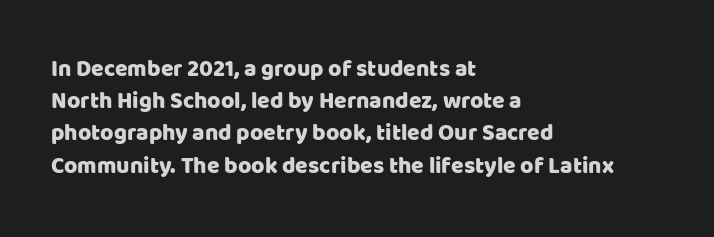
{"italic": "no", "underline": "no", "align": "left", "line_spacing": "normal", "line_spacing_ratio": 1.4, "letter_spacing": "normal", "letter_spacing_em": 0.0, "glyph_px": 23}
